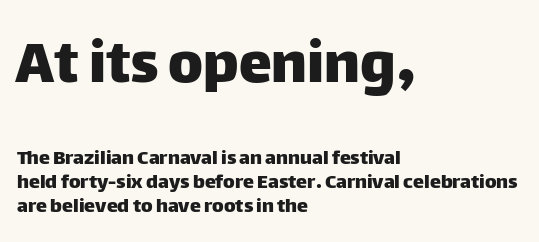
Q: Is the text italic (slanted)? A: No, it is upright.
Q: Is the typeface a serif or a sans-serif typeface? A: Sans-serif.
Q: Is the text underlined? A: No.
Q: How is the paragraph aligned? A: Left-aligned.
Q: Is the spacing between letters normal or unusually wide? A: Normal.
Q: Is the spacing between lines tight, normal or loose? A: Tight.
Q: Which block of text is set in a larger size, the first (top) or the second (bottom)? A: The first (top) one.
Q: Width (condensed, normal, or wide)? A: Normal.
Q: Stroke contrast? A: Low.
Q: x-height? A: Large.
Q: Monospaced? A: No.
